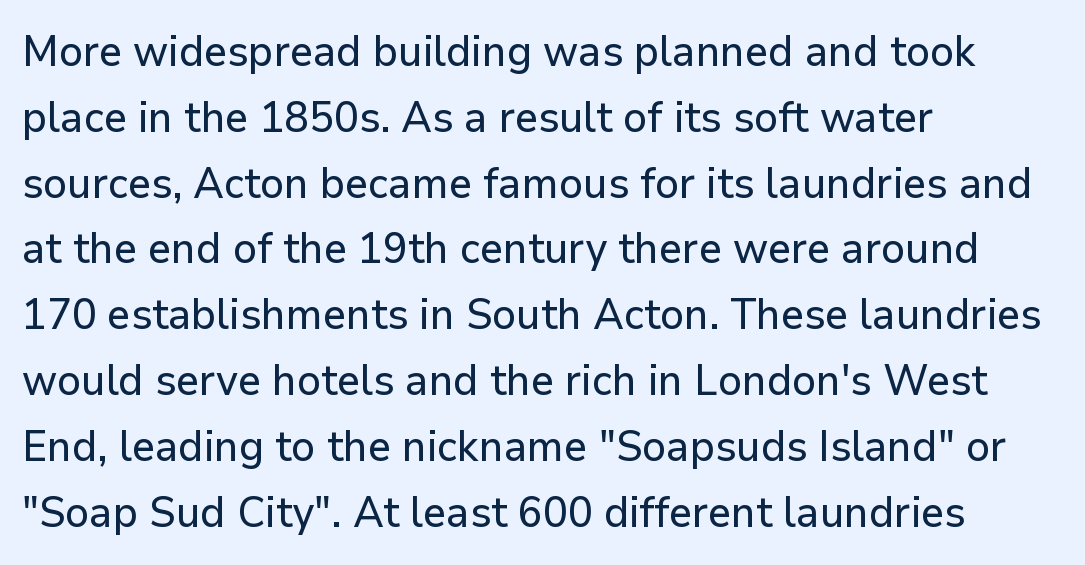
The face used here is proportionally spaced, like ordinary book or web type. Stroke terminals: plain, sans-serif. Baseline-to-baseline distance is the conventional proportion of letter height. Tall strokes in this sample are plumb rather than angled. The line texture is even and compact thanks to regular tracking.
